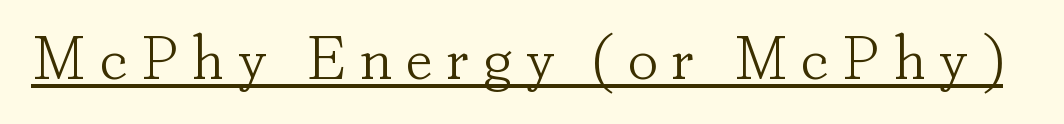
{"serif": "yes", "italic": "no", "bold": "no", "weight": "light", "width": "normal", "stroke_contrast": "low", "x_height": "small", "monospaced": "no", "underline": "yes", "letter_spacing": "wide", "letter_spacing_em": 0.21, "glyph_px": 62}
